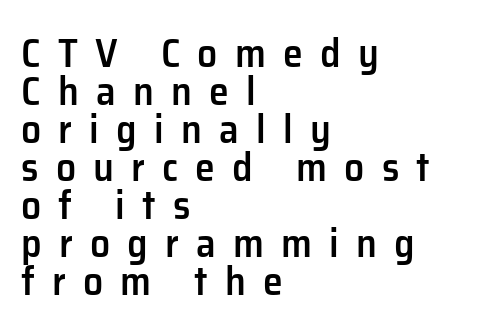
A typesetter would call this heavily tracked-out type. Every row of glyphs begins at an identical x-position on the left. The baseline area is clear. Do the characters align in a grid? No, the font is proportional. To sum up the face: it is a sans, with no serifs. The passage shown stacks its lines with hardly any gap.
